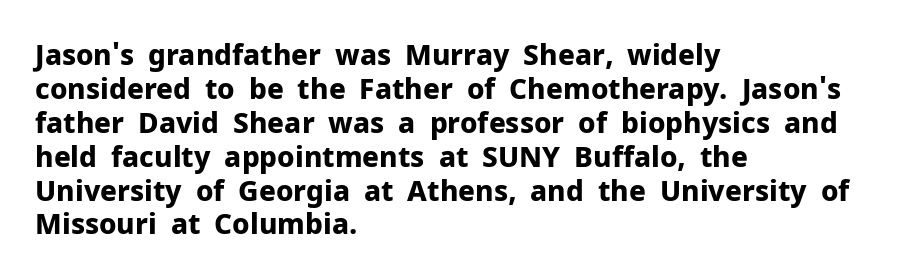
The image shows 28 px bold sans-serif type, upright; set left-aligned, line spacing 1.21x, normal letter spacing, not underlined; low stroke contrast and a medium x-height.
